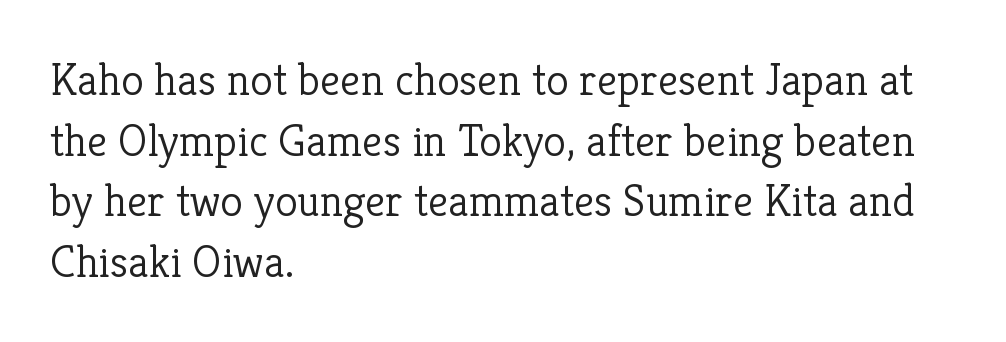
The image shows 46 px light serif type, upright; set left-aligned, normal line spacing (1.32x), normal letter spacing, not underlined; low stroke contrast and a medium x-height.
